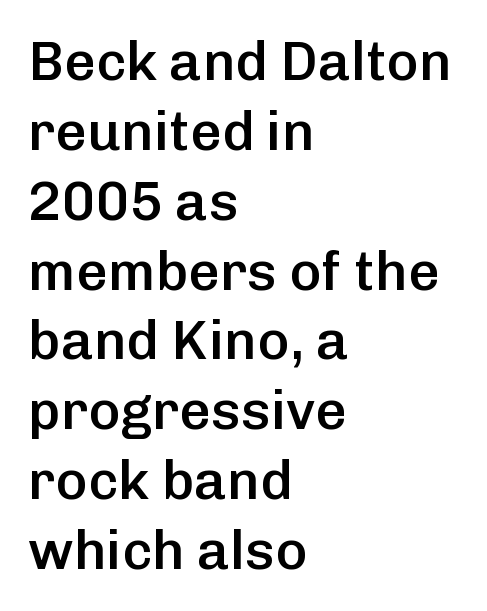
No extra tracking has been applied to these lines. The strip under each line holds only bare page. Notice how the passage keeps a crisp vertical edge on the left only. Is there much room between lines? A standard amount, neither cramped nor airy. Nope, not italic — everything's standing straight.
